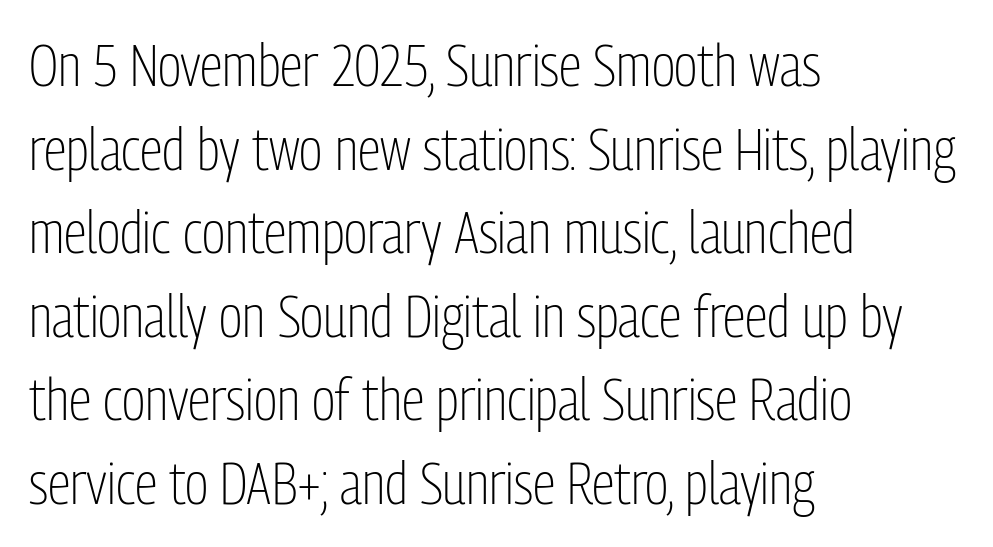
Caption: standard tracking, unaltered. Baseline-to-baseline distance is the conventional proportion of letter height. The passage shown is typeset with a sans-serif family. The rag falls on the right side of this text block. Do the letters lean? They stand straight.
